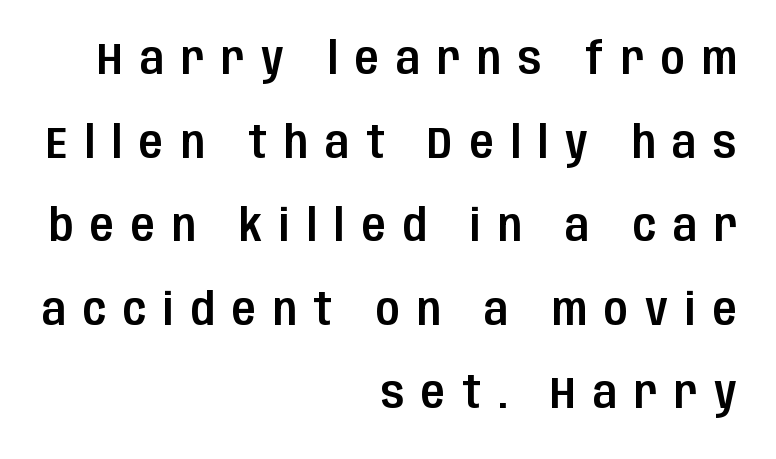
The image shows 44 px condensed sans-serif type, upright; set right-aligned, loose line spacing (1.9x), unusually wide letter spacing (+0.39 em), not underlined; low stroke contrast and a large x-height.
